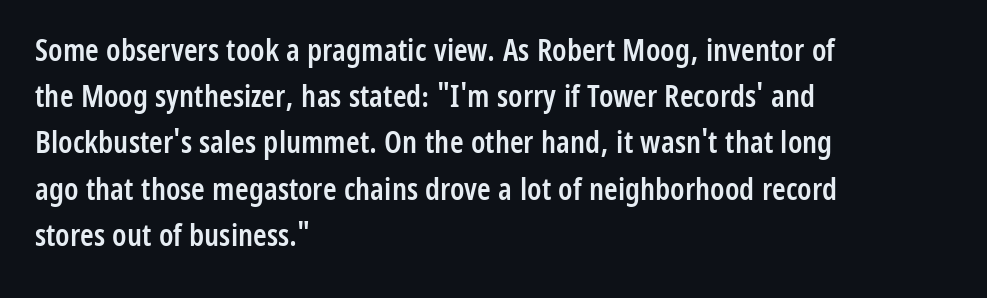
{"serif": "no", "italic": "no", "bold": "semi", "weight": "semibold", "width": "condensed", "stroke_contrast": "low", "x_height": "medium", "monospaced": "no", "underline": "no", "align": "left", "line_spacing": "normal", "line_spacing_ratio": 1.49, "letter_spacing": "normal", "letter_spacing_em": 0.0, "glyph_px": 31}
